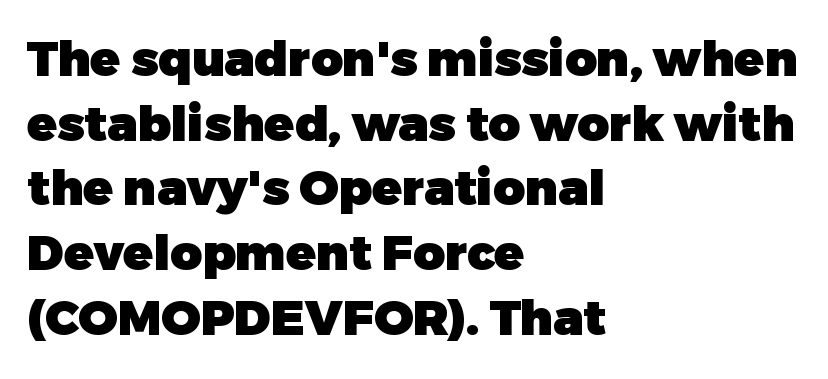
Q: Is the text bold? A: Yes.
Q: Is the text italic (slanted)? A: No, it is upright.
Q: Is the typeface a serif or a sans-serif typeface? A: Sans-serif.
Q: Is the text underlined? A: No.
Q: How is the paragraph aligned? A: Left-aligned.
Q: Is the spacing between letters normal or unusually wide? A: Normal.
Q: Is the spacing between lines tight, normal or loose? A: Normal.
Q: Width (condensed, normal, or wide)? A: Normal.
Q: Stroke contrast? A: Low.
Q: x-height? A: Medium.
Q: Monospaced? A: No.
